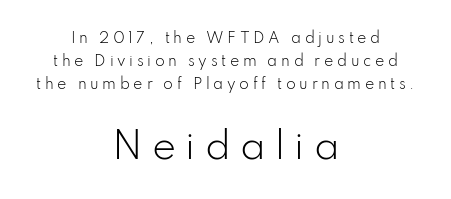
Q: Is the text bold? A: No.
Q: Is the text italic (slanted)? A: No, it is upright.
Q: Is the typeface a serif or a sans-serif typeface? A: Sans-serif.
Q: Is the text underlined? A: No.
Q: How is the paragraph aligned? A: Centered.
Q: Is the spacing between letters normal or unusually wide? A: Unusually wide.
Q: Is the spacing between lines tight, normal or loose? A: Normal.
Q: Which block of text is set in a larger size, the first (top) or the second (bottom)? A: The second (bottom) one.
Q: Width (condensed, normal, or wide)? A: Normal.
Q: Stroke contrast? A: Low.
Q: x-height? A: Small.
Q: Monospaced? A: No.
